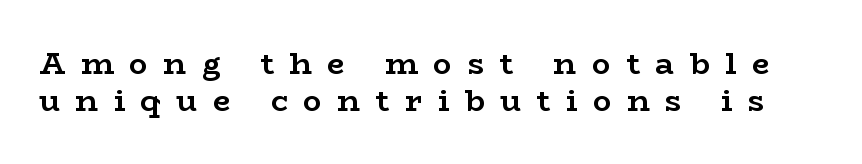
Stroke thickness is high; the sample reads as a true bold. Each letter's strokes conclude with small projecting serifs. A typesetter would call this proportional, since set widths differ per character. The type is letterspaced generously, with wide tracking.
